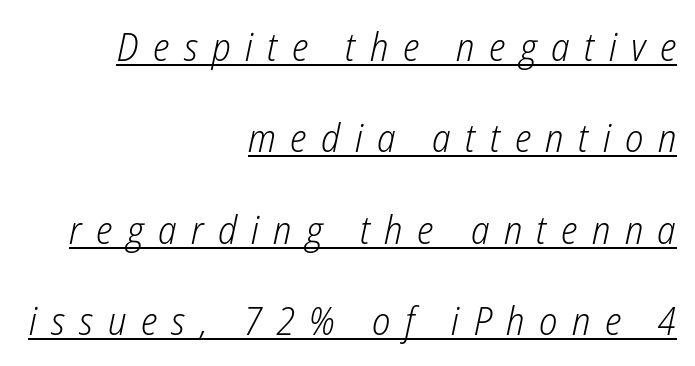
{"italic": "yes", "lean": "right", "slant_degrees": 12, "bold": "no", "weight": "light", "width": "condensed", "stroke_contrast": "low", "x_height": "medium", "monospaced": "no", "underline": "yes", "align": "right", "line_spacing": "loose", "line_spacing_ratio": 2.34, "letter_spacing": "wide", "letter_spacing_em": 0.37, "glyph_px": 39}
